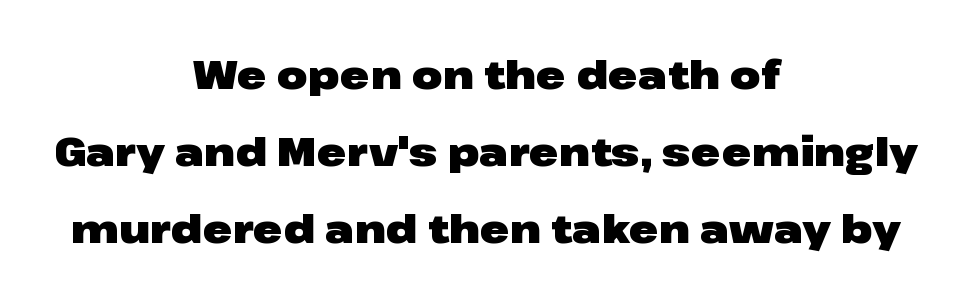
The image shows 40 px heavy, wide sans-serif type, upright; set centered, loose line spacing (1.93x), normal letter spacing, not underlined; low stroke contrast and a medium x-height.
